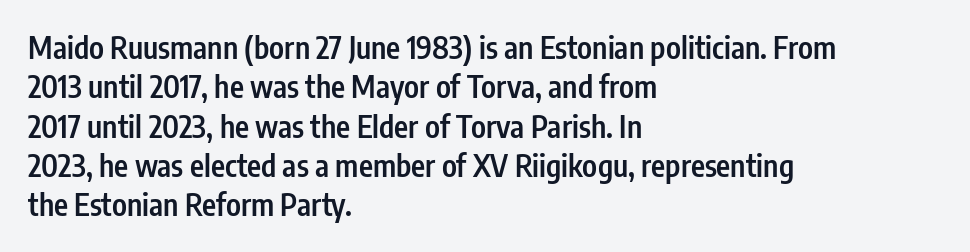
The image shows 30 px semibold, condensed sans-serif type, upright; set left-aligned, normal line spacing (1.31x), normal letter spacing, not underlined; low stroke contrast and a medium x-height.
